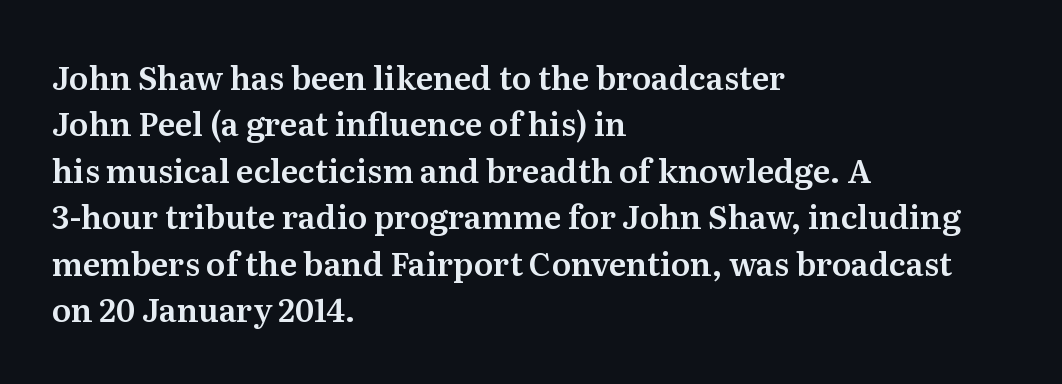
Here the designer chose a conventional face with non-uniform glyph widths. Successive baselines arrive at the customary interval. Each letter's strokes conclude with small projecting serifs. Anything drawn beneath the words? Only blank space. It's the straight-up-and-down kind of type. This rendering uses left alignment, leaving the right contour irregular.
